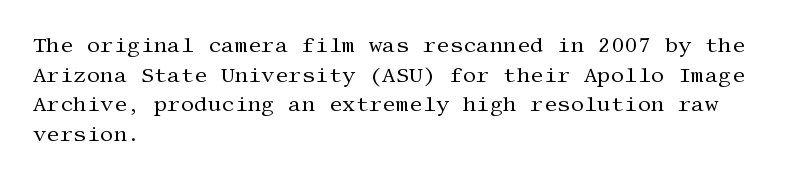
{"italic": "no", "bold": "no", "underline": "no", "align": "left", "line_spacing": "normal", "line_spacing_ratio": 1.41, "letter_spacing": "normal", "letter_spacing_em": 0.0, "glyph_px": 21}
